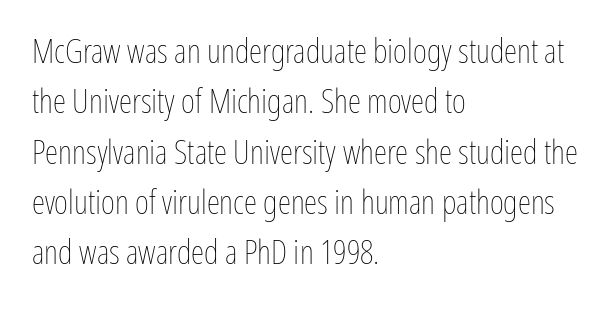
The gap between lines stays unmarked. You could not count columns in this text — the font is proportionally spaced. The font sits on the lighter half of the weight spectrum, regular included. Does extra space separate the letters? No, they use regular spacing. Compared with typical paragraphs, the rows here are spaced about the same.
